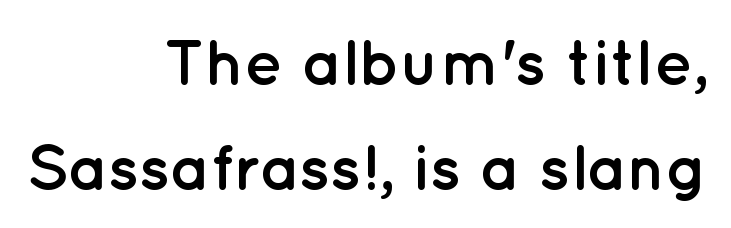
The image shows 64 px semibold sans-serif type, upright; set right-aligned, normal line spacing (1.64x), normal letter spacing, not underlined; low stroke contrast and a medium x-height.
